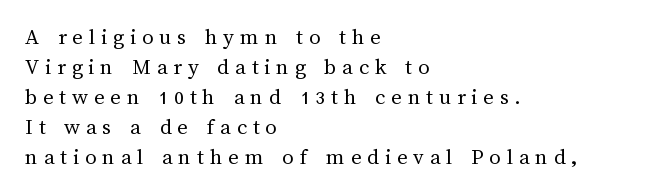
Q: Is the text bold? A: No.
Q: Is the text italic (slanted)? A: No, it is upright.
Q: Is the text underlined? A: No.
Q: How is the paragraph aligned? A: Left-aligned.
Q: Is the spacing between letters normal or unusually wide? A: Unusually wide.
Q: Is the spacing between lines tight, normal or loose? A: Normal.
